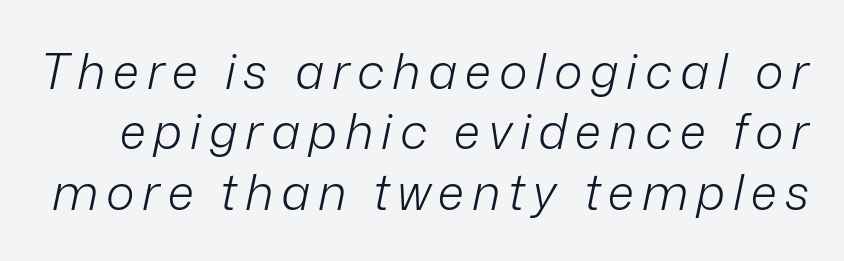
The image shows 49 px light type, italic (leaning right); set line spacing 1.23x, not underlined; low stroke contrast and a medium x-height.
